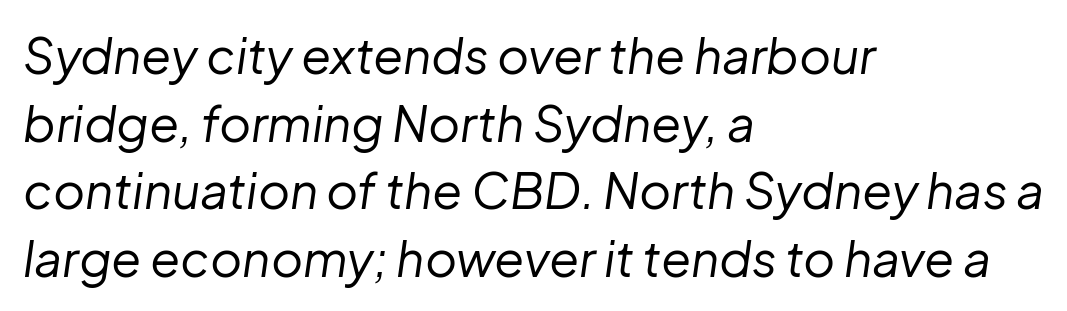
{"italic": "yes", "lean": "right", "slant_degrees": 8, "bold": "no", "weight": "regular", "width": "normal", "stroke_contrast": "low", "x_height": "medium", "monospaced": "no", "underline": "no", "align": "left", "line_spacing": "normal", "line_spacing_ratio": 1.38, "letter_spacing": "normal", "letter_spacing_em": 0.0, "glyph_px": 49}
